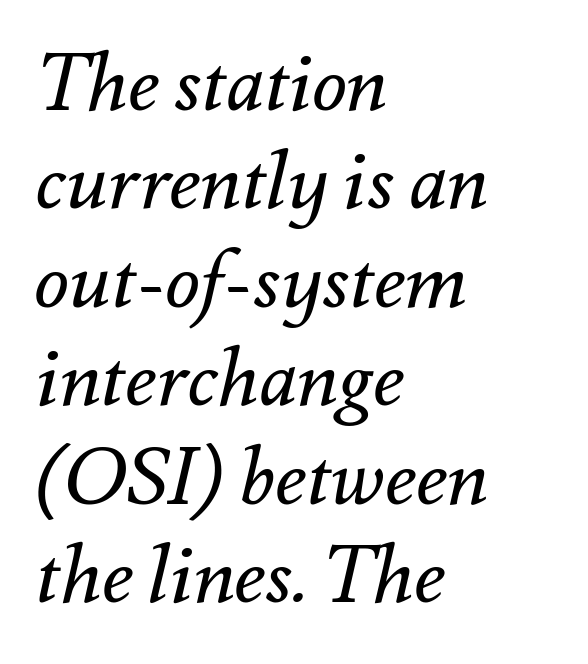
The image shows 80 px regular-weight type, italic (leaning right); set left-aligned, line spacing 1.23x, normal letter spacing, not underlined; medium stroke contrast and a small x-height.
